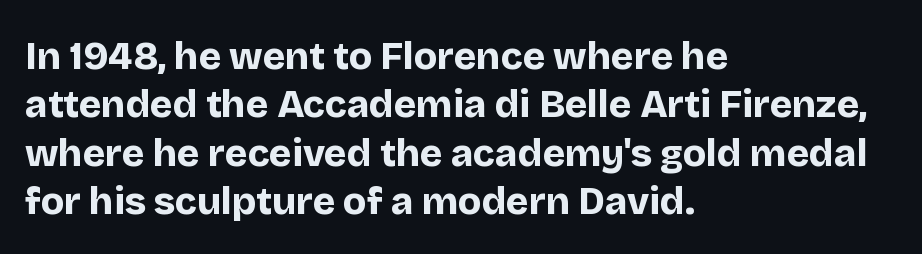
Every stem runs plumb, perpendicular to the baseline. Character widths vary here, with narrow letters taking less room than wide ones. Plenty of ink on the page — the face is bold. Is there much room between lines? A standard amount, neither cramped nor airy.
